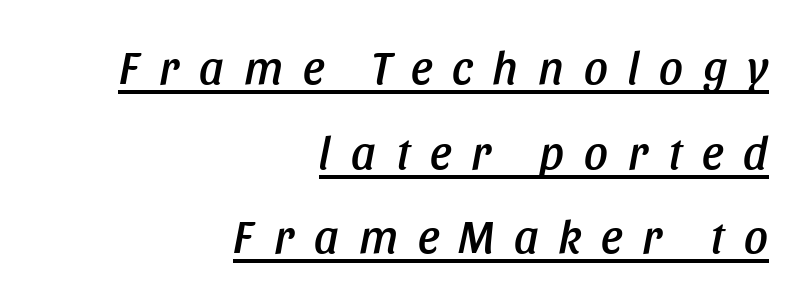
Q: Is the text italic (slanted)? A: Yes, it leans right by about 11 degrees.
Q: Is the text underlined? A: Yes.
Q: How is the paragraph aligned? A: Right-aligned.
Q: Is the spacing between letters normal or unusually wide? A: Unusually wide.
Q: Width (condensed, normal, or wide)? A: Condensed.
Q: Stroke contrast? A: Low.
Q: x-height? A: Large.
Q: Monospaced? A: No.
